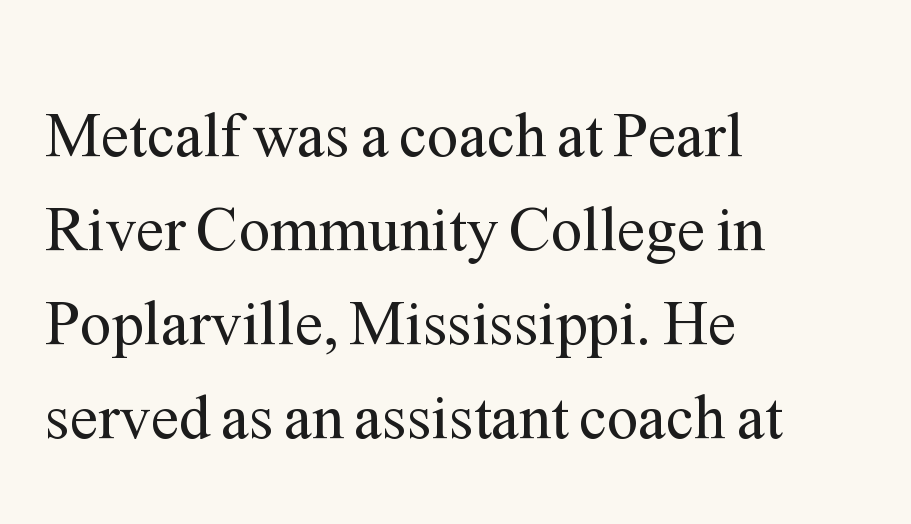
{"serif": "yes", "italic": "no", "bold": "no", "weight": "regular", "width": "normal", "stroke_contrast": "medium", "x_height": "medium", "monospaced": "no", "underline": "no", "align": "left", "line_spacing": "normal", "line_spacing_ratio": 1.49, "letter_spacing": "normal", "letter_spacing_em": 0.0, "glyph_px": 63}
